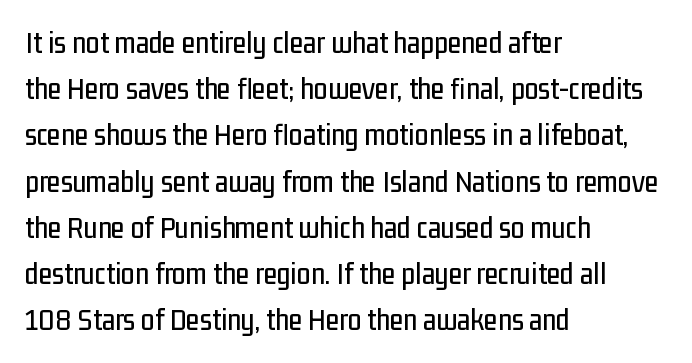
{"serif": "no", "italic": "no", "width": "condensed", "stroke_contrast": "low", "x_height": "medium", "monospaced": "no", "underline": "no", "align": "left", "line_spacing": "normal", "line_spacing_ratio": 1.49, "letter_spacing": "normal", "letter_spacing_em": 0.0, "glyph_px": 31}
